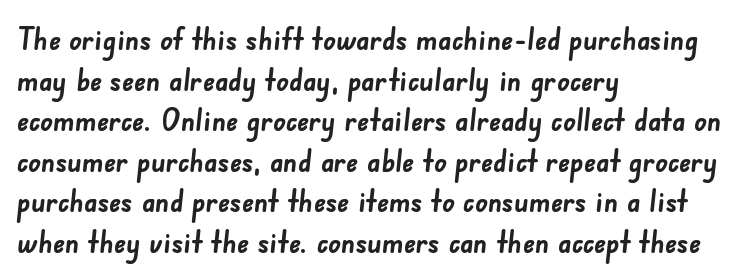
The image shows 31 px semibold sans-serif type; set left-aligned, normal line spacing (1.31x), normal letter spacing, not underlined; low stroke contrast and a small x-height.
